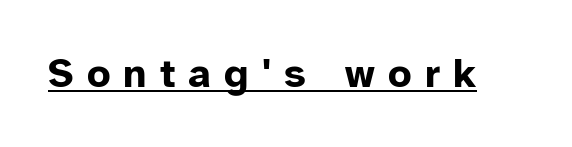
The image shows 41 px bold sans-serif type, upright; set unusually wide letter spacing (+0.32 em), underlined; low stroke contrast and a medium x-height.
